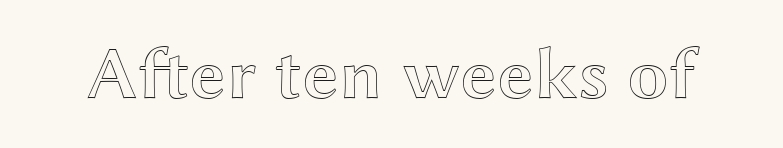
Q: Is the text italic (slanted)? A: No, it is upright.
Q: Is the text underlined? A: No.
Q: Is the spacing between letters normal or unusually wide? A: Normal.
Q: Width (condensed, normal, or wide)? A: Wide.
Q: x-height? A: Medium.
Q: Monospaced? A: No.
